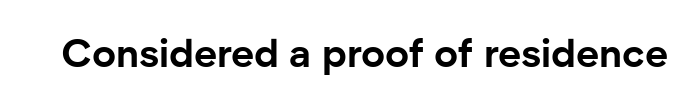
The image shows 40 px bold sans-serif type, upright; set normal letter spacing, not underlined; low stroke contrast and a medium x-height.
